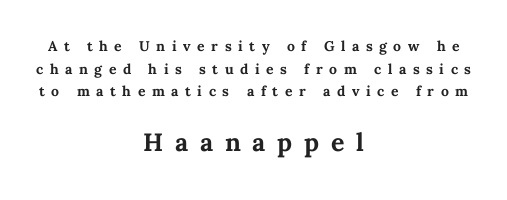
The image shows 25 px bold type, upright; set centered, normal line spacing (1.61x), unusually wide letter spacing (+0.47 em), not underlined; the second (bottom) block is 1.79x larger.
